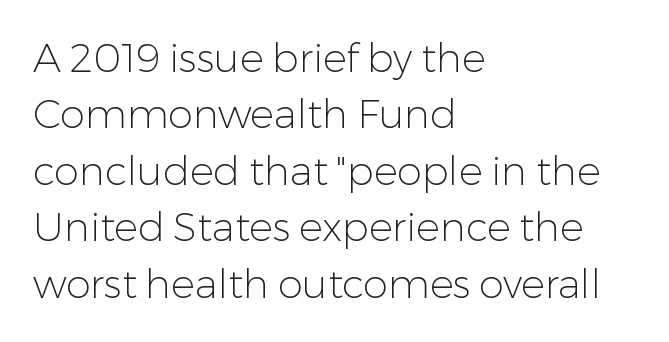
Baseline-to-baseline distance is the conventional proportion of letter height. Inter-character spacing is left at the font's built-in metrics. The letters look calm and open, with moderate or lighter stems. Spacing verdict: proportional, widths tailored to each character. Typographically, this falls in the sans-serif category. Where is the straight margin? On the left.
